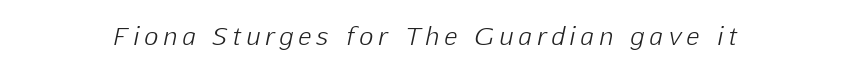
The image shows 24 px text type, italic (leaning right); set unusually wide letter spacing (+0.23 em), not underlined.
